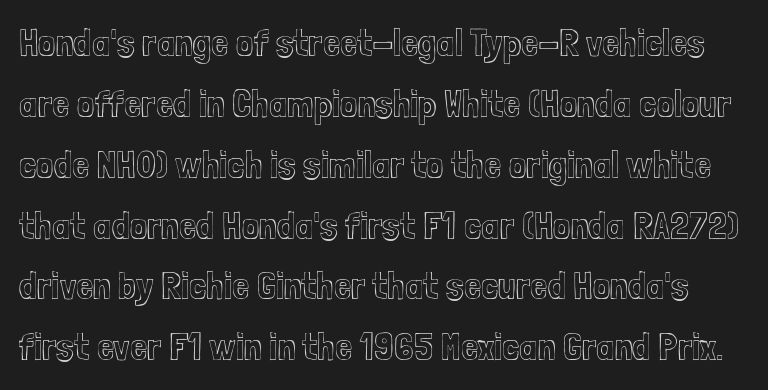
Q: Is the text italic (slanted)? A: No, it is upright.
Q: Is the text underlined? A: No.
Q: Is the spacing between letters normal or unusually wide? A: Normal.
Q: Is the spacing between lines tight, normal or loose? A: Normal.
Q: Width (condensed, normal, or wide)? A: Condensed.
Q: x-height? A: Medium.
Q: Monospaced? A: No.
